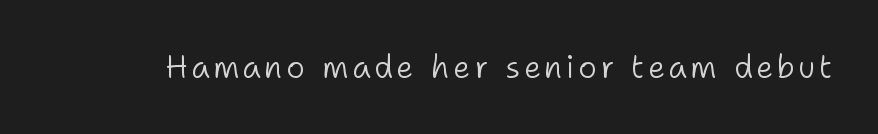
The image shows 31 px light sans-serif type, upright; set not underlined; low stroke contrast and a medium x-height.
